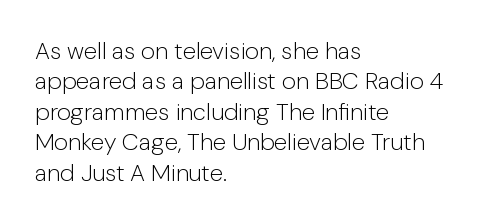
The type sits square on the baseline with zero lean. Only glyphs here, with clear space below each row. This sample is left-justified, so line endings fall wherever the words run out. Nothing unusual about the tracking: characters are spaced as the font intends. No extra ink here — the face is not bold.
